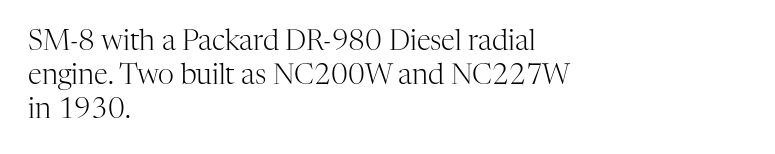
The image shows 28 px light serif type, upright; set left-aligned, line spacing 1.22x, normal letter spacing, not underlined; high stroke contrast and a medium x-height.
